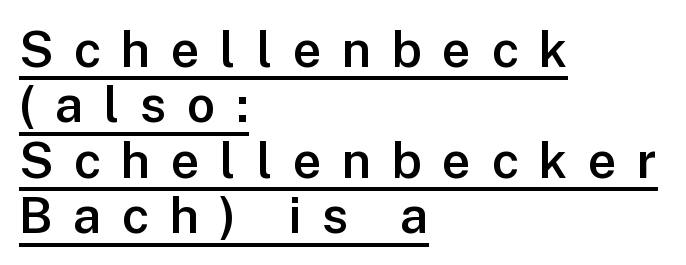
Designer's note — italics off, roman on. Is this a fixed-width face? No — the glyphs have proportional, varying widths. Tracking here is generous; glyphs stand well apart from one another. A fair bit of extra ink — the face is semibold, not bold. Serif or sans? Sans — the stroke terminals are bare.
